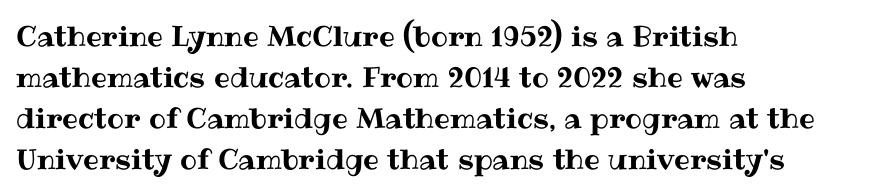
The image shows 28 px text type, upright; set left-aligned, normal line spacing (1.46x), normal letter spacing, not underlined; medium stroke contrast and a medium x-height.
